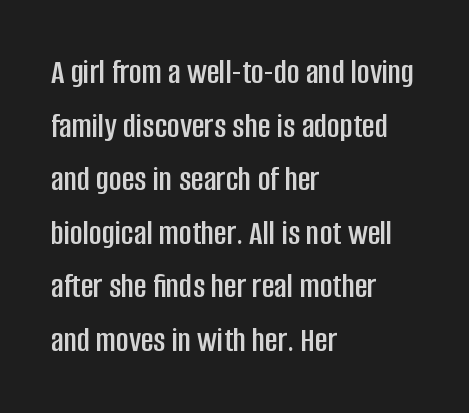
Q: Is the text italic (slanted)? A: No, it is upright.
Q: Is the typeface a serif or a sans-serif typeface? A: Sans-serif.
Q: Is the text underlined? A: No.
Q: How is the paragraph aligned? A: Left-aligned.
Q: Is the spacing between letters normal or unusually wide? A: Normal.
Q: Is the spacing between lines tight, normal or loose? A: Normal.
Q: Width (condensed, normal, or wide)? A: Condensed.
Q: Stroke contrast? A: Low.
Q: x-height? A: Large.
Q: Monospaced? A: No.
